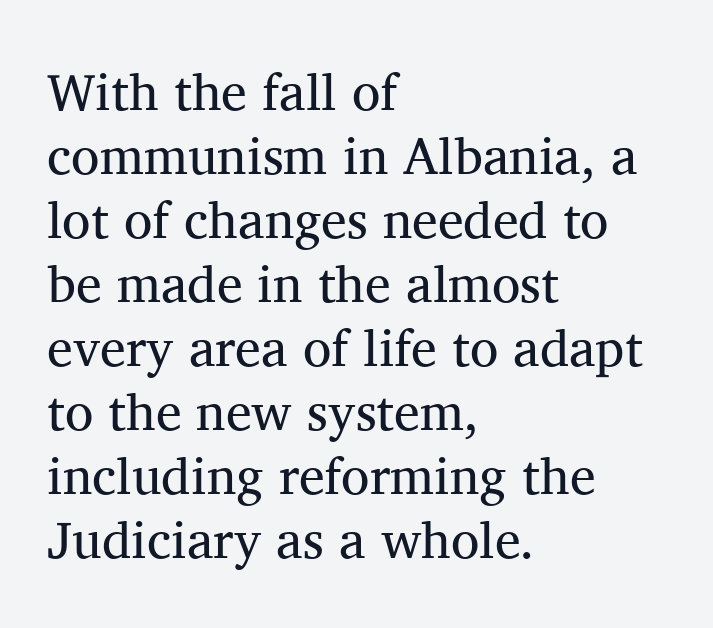
Line beginnings align vertically; line endings do not. Glyph-to-glyph distance matches everyday printed text. The gap between lines stays unmarked. Do the characters align in a grid? No, the font is proportional. This sample uses an upright cut, with every glyph sitting square on the baseline.
